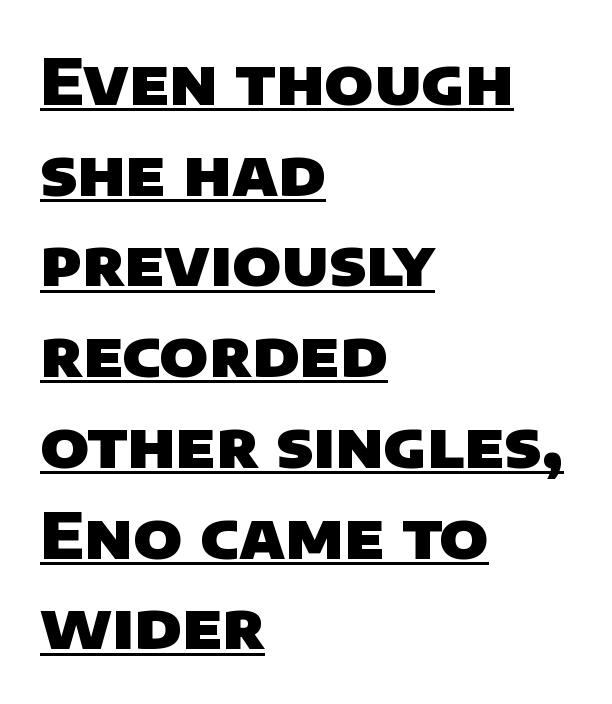
The image shows 63 px heavy sans-serif type; set left-aligned, normal line spacing (1.44x), normal letter spacing, underlined; low stroke contrast and a large x-height.
